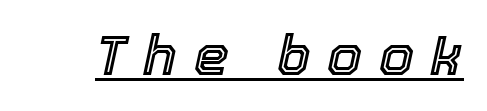
The image shows 56 px text type, italic (leaning right); set unusually wide letter spacing (+0.3 em), underlined; a medium x-height.
